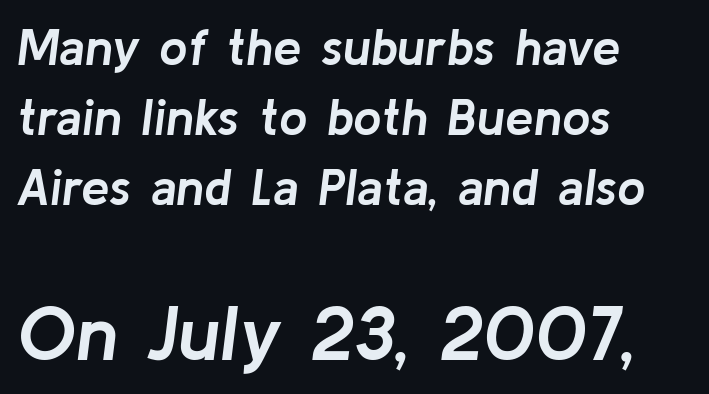
Proportional: the letters do not fall into vertical columns. The rendering applies a slant to the glyphs. Horizontal alignment here is leftward, the default for most running prose. The gap between lines stays unmarked.
